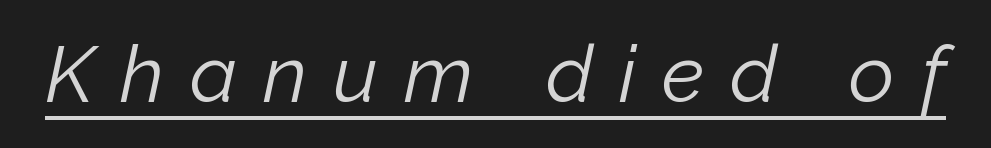
This reads as an unemphasized weight, regular at the heaviest. Somebody hit Ctrl+U on this one — the words are underlined. This sample has the flowing, uneven cadence of proportional lettering. Compared with typical body copy, the letter spacing here is much looser. Italic: yes, the glyphs are oblique.
